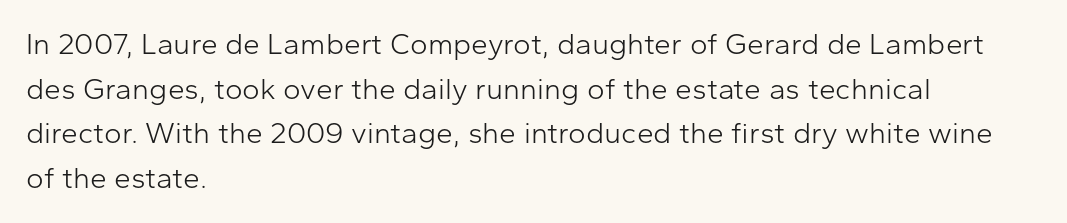
The image shows 30 px light sans-serif type, upright; set left-aligned, normal line spacing (1.49x), normal letter spacing, not underlined; low stroke contrast and a medium x-height.
